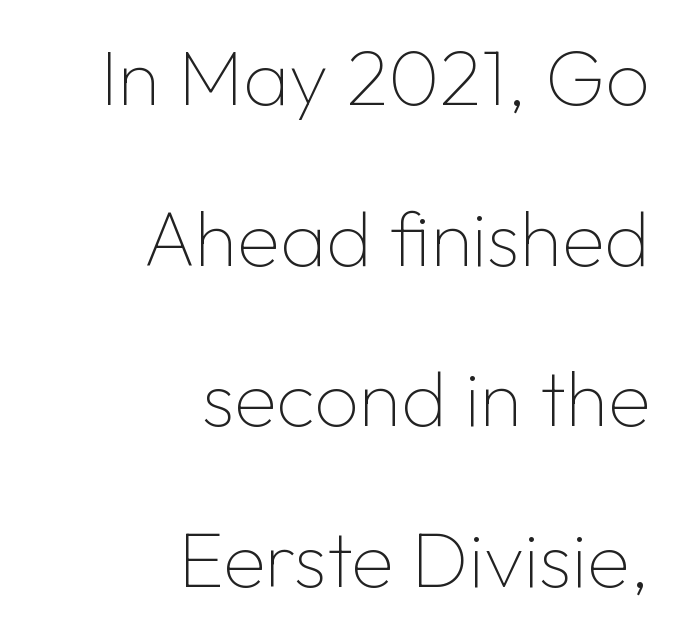
{"serif": "no", "italic": "no", "bold": "no", "weight": "thin", "width": "normal", "stroke_contrast": "low", "x_height": "medium", "monospaced": "no", "underline": "no", "align": "right", "line_spacing": "loose", "line_spacing_ratio": 2.06, "letter_spacing": "normal", "letter_spacing_em": 0.0, "glyph_px": 78}
